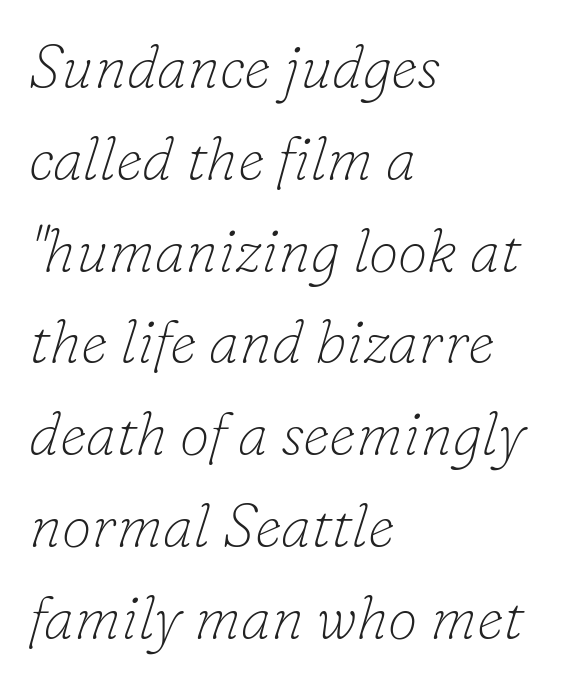
The image shows 60 px thin serif type, italic (leaning right); set left-aligned, normal line spacing (1.53x), normal letter spacing, not underlined; low stroke contrast and a small x-height.
